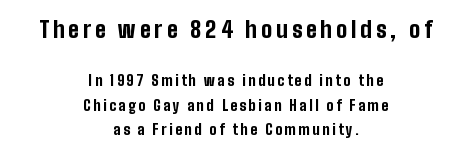
{"italic": "no", "bold": "yes", "underline": "no", "align": "center", "line_spacing_ratio": 1.75, "larger_block": "first", "size_ratio": 1.57, "glyph_px": 22}
